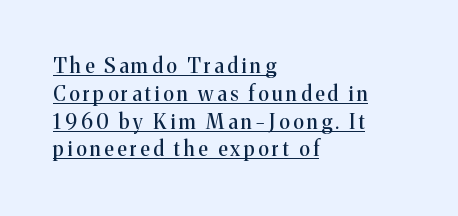
Q: Is the text italic (slanted)? A: No, it is upright.
Q: Is the text underlined? A: Yes.
Q: How is the paragraph aligned? A: Left-aligned.
Q: Is the spacing between lines tight, normal or loose? A: Normal.
